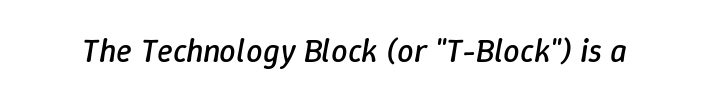
The image shows 33 px regular-weight type, italic (leaning right); set normal letter spacing, not underlined; low stroke contrast and a medium x-height.
